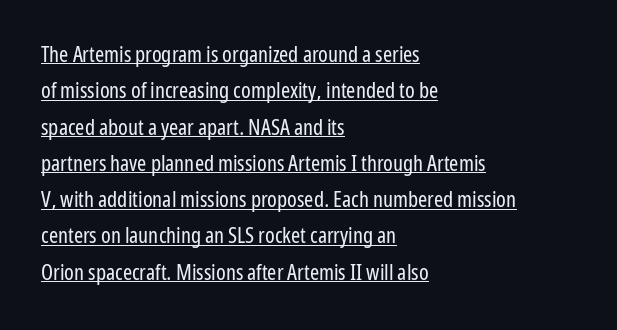
{"italic": "no", "bold": "no", "underline": "yes", "align": "left", "line_spacing": "normal", "line_spacing_ratio": 1.65, "letter_spacing": "normal", "letter_spacing_em": 0.0, "glyph_px": 22}
